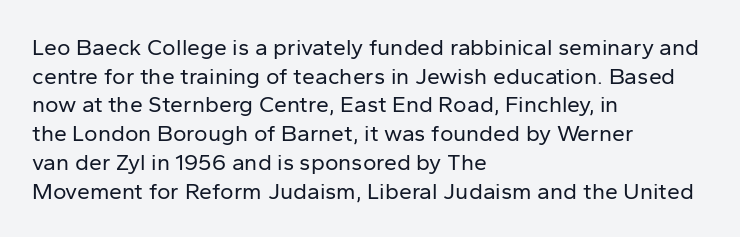
Q: Is the text bold? A: No.
Q: Is the text italic (slanted)? A: No, it is upright.
Q: Is the text underlined? A: No.
Q: How is the paragraph aligned? A: Left-aligned.
Q: Is the spacing between letters normal or unusually wide? A: Normal.
Q: Is the spacing between lines tight, normal or loose? A: Normal.
